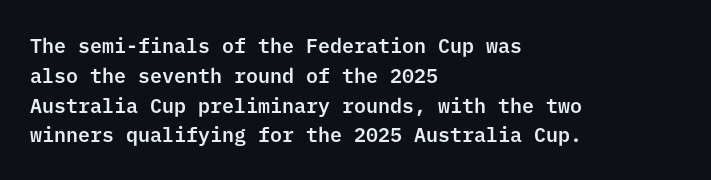
{"italic": "no", "underline": "no", "align": "left", "line_spacing": "normal", "line_spacing_ratio": 1.49, "letter_spacing": "normal", "letter_spacing_em": 0.0, "glyph_px": 20}
